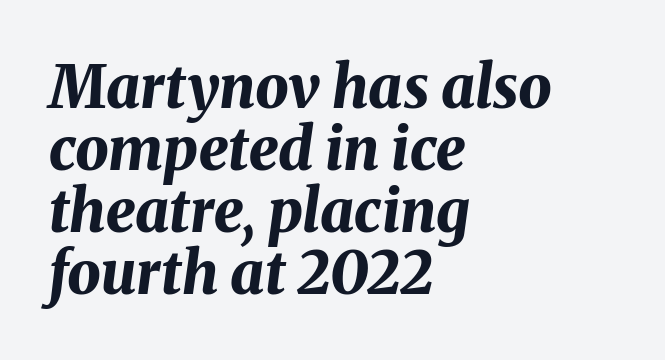
The image shows 59 px bold type, italic (leaning right); set left-aligned, tight line spacing (1.05x), normal letter spacing, not underlined; medium stroke contrast and a medium x-height.
